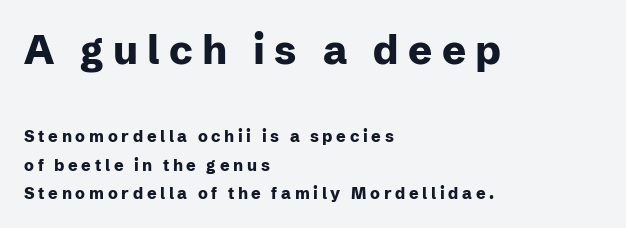
{"serif": "no", "italic": "no", "bold": "yes", "weight": "heavy", "width": "normal", "stroke_contrast": "low", "x_height": "medium", "monospaced": "no", "underline": "no", "align": "left", "line_spacing_ratio": 1.76, "letter_spacing": "wide", "letter_spacing_em": 0.23, "larger_block": "first", "size_ratio": 2.5, "glyph_px": 40}
